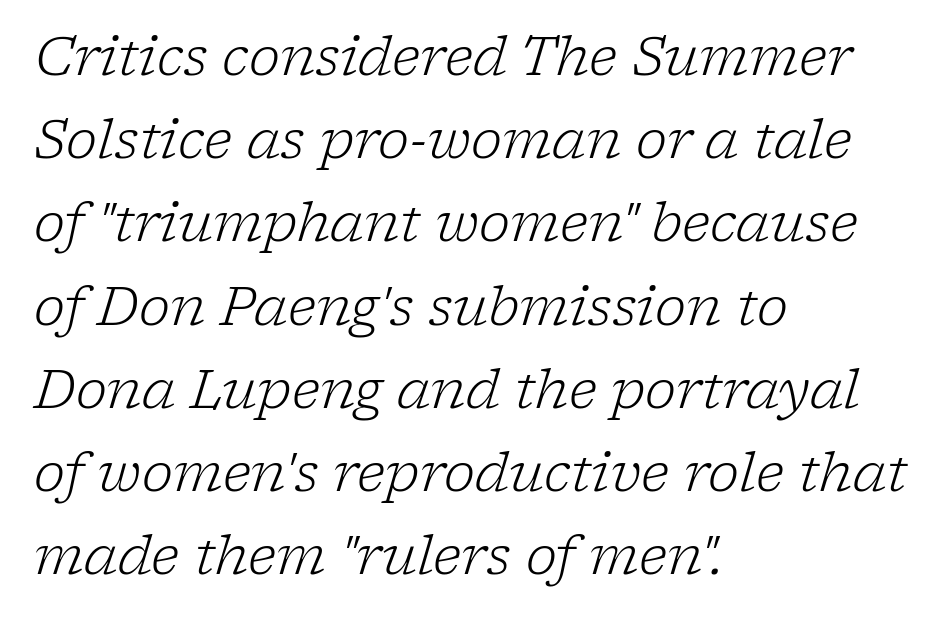
Q: Is the text bold? A: No.
Q: Is the text italic (slanted)? A: Yes, it leans right by about 17 degrees.
Q: Is the typeface a serif or a sans-serif typeface? A: Serif.
Q: Is the text underlined? A: No.
Q: How is the paragraph aligned? A: Left-aligned.
Q: Is the spacing between letters normal or unusually wide? A: Normal.
Q: Is the spacing between lines tight, normal or loose? A: Normal.
Q: Width (condensed, normal, or wide)? A: Normal.
Q: Stroke contrast? A: Low.
Q: x-height? A: Medium.
Q: Monospaced? A: No.
